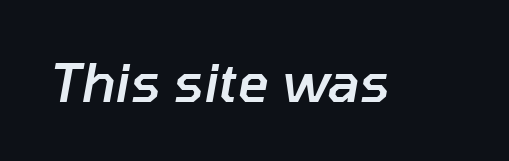
The image shows 54 px semibold type, italic (leaning right); set normal letter spacing, not underlined; low stroke contrast and a medium x-height.
